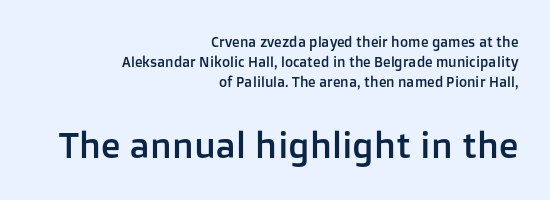
The image shows 36 px sans-serif type, upright; set right-aligned, normal line spacing (1.44x), normal letter spacing, not underlined; the second (bottom) block is 2.57x larger; low stroke contrast and a medium x-height.
